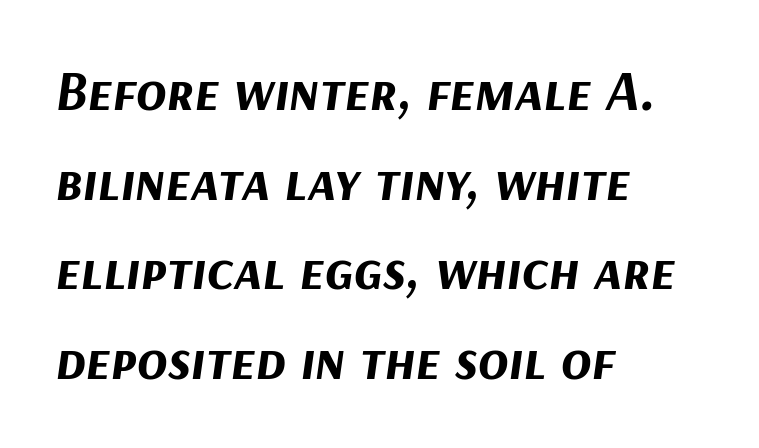
The image shows 56 px bold type, italic (leaning right); set left-aligned, normal line spacing (1.6x), normal letter spacing, not underlined; medium stroke contrast and a medium x-height.
